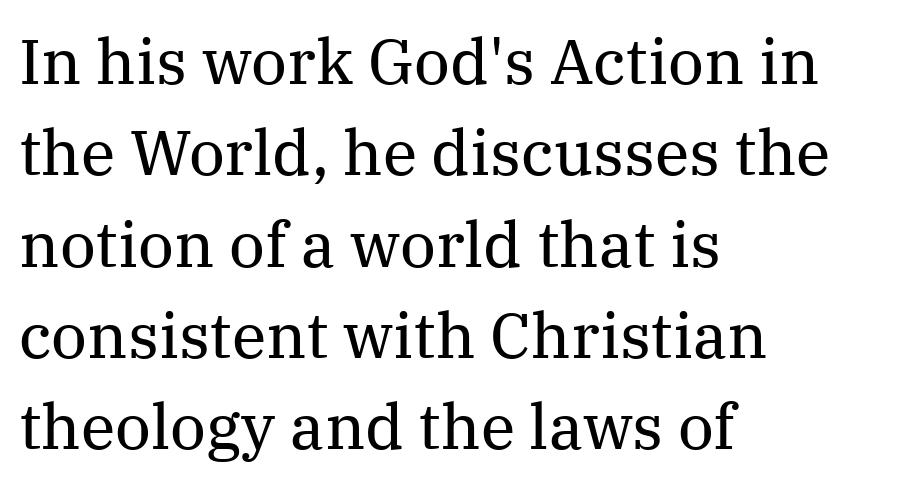
The image shows 63 px regular-weight serif type, upright; set left-aligned, normal line spacing (1.45x), normal letter spacing, not underlined; medium stroke contrast and a medium x-height.
